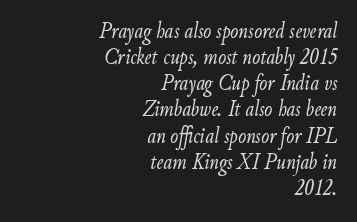
{"italic": "yes", "lean": "right", "slant_degrees": 9, "bold": "no", "underline": "no", "align": "right", "line_spacing": "tight", "line_spacing_ratio": 1.09, "letter_spacing": "normal", "letter_spacing_em": 0.0, "glyph_px": 24}
